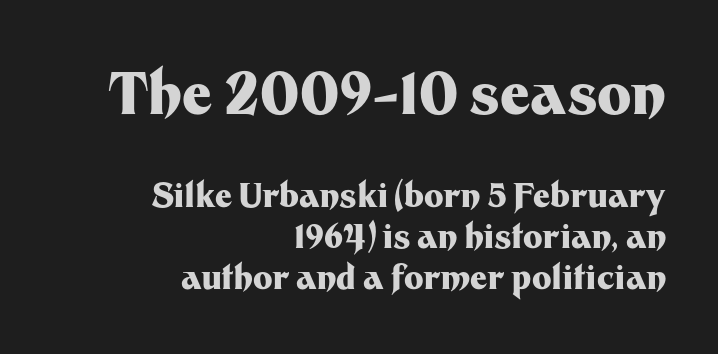
Compared with a flush-left layout, this one pins lines to the opposite, right side. One glance says typical: line gaps are just what's usual. Upright lettering throughout. Spacing verdict: proportional, widths tailored to each character. The type is set solid horizontally, with unmodified tracking.
